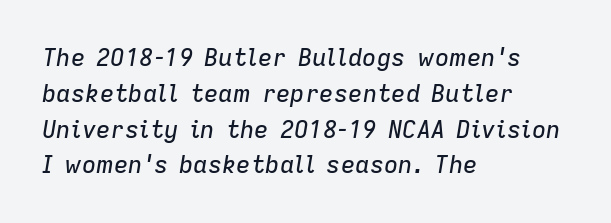
Q: Is the text italic (slanted)? A: Yes, it leans right by about 9 degrees.
Q: Is the text underlined? A: No.
Q: How is the paragraph aligned? A: Left-aligned.
Q: Is the spacing between letters normal or unusually wide? A: Normal.
Q: Is the spacing between lines tight, normal or loose? A: Normal.
